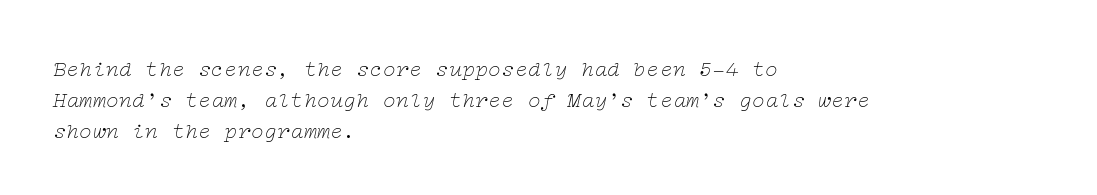
The image shows 22 px text type, italic (leaning right); set left-aligned, normal line spacing (1.4x), normal letter spacing, not underlined.
